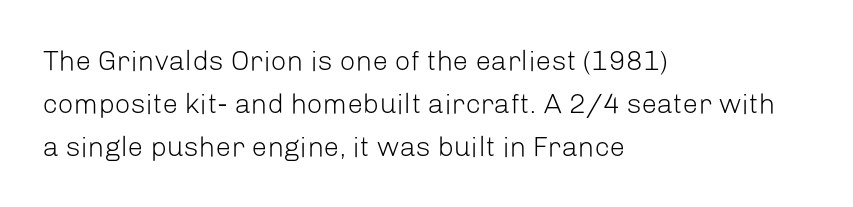
Designer's note — italics off, roman on. Is the letter spacing exaggerated? No — it looks like the ordinary default. The paragraph shown leans on its left margin. Underlining? Definitely not there. Proportional: the letters do not fall into vertical columns. In terms of letterform style, serifs are entirely absent.
